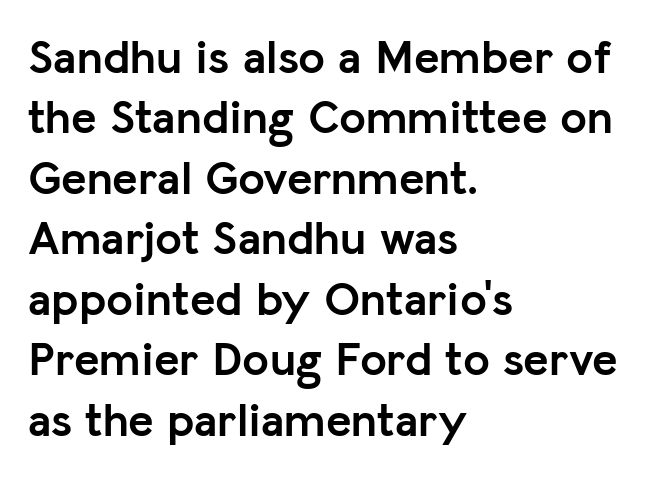
Q: Is the text bold? A: Yes.
Q: Is the text italic (slanted)? A: No, it is upright.
Q: Is the typeface a serif or a sans-serif typeface? A: Sans-serif.
Q: Is the text underlined? A: No.
Q: How is the paragraph aligned? A: Left-aligned.
Q: Is the spacing between letters normal or unusually wide? A: Normal.
Q: Is the spacing between lines tight, normal or loose? A: Normal.
Q: Width (condensed, normal, or wide)? A: Normal.
Q: Stroke contrast? A: Low.
Q: x-height? A: Medium.
Q: Monospaced? A: No.
